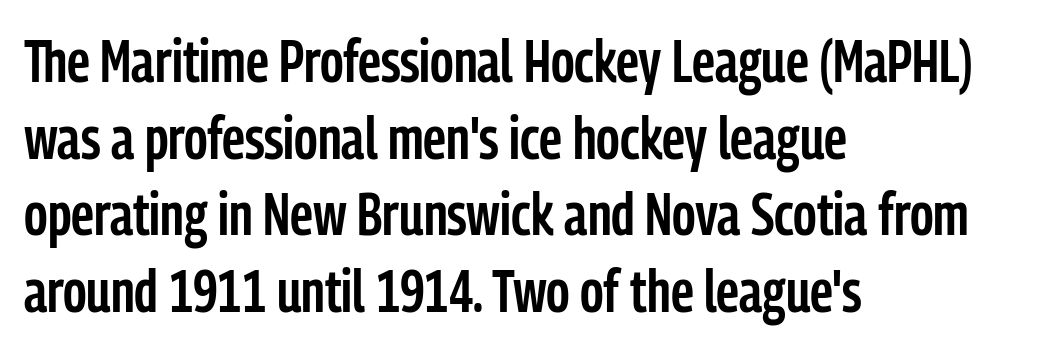
A typesetter would call this leading conventional body-copy spacing. These lines are rendered in a variable-pitch font. Posture: upright roman. Letter spacing: default. Check the space under the baseline: it is left empty. A semibold gives these letters moderate extra thickness, short of bold.
